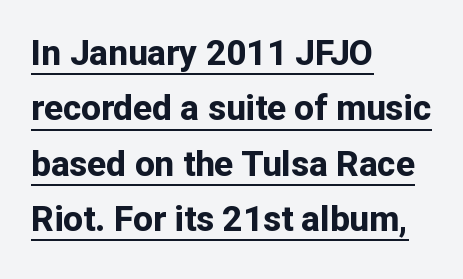
{"serif": "no", "italic": "no", "bold": "yes", "weight": "bold", "width": "normal", "stroke_contrast": "low", "x_height": "medium", "monospaced": "no", "underline": "yes", "align": "left", "line_spacing": "normal", "line_spacing_ratio": 1.58, "letter_spacing": "normal", "letter_spacing_em": 0.0, "glyph_px": 35}
